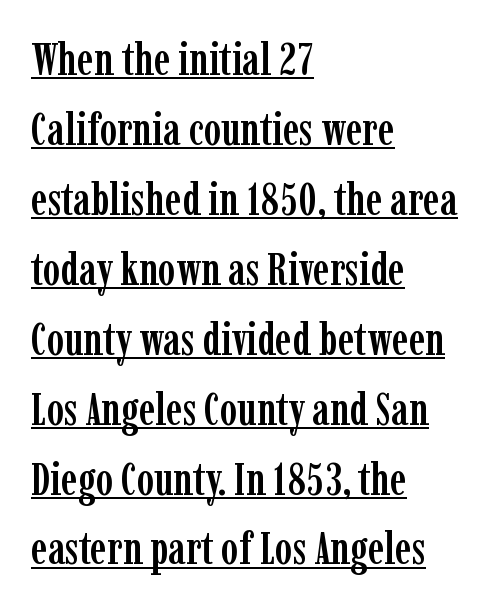
The rendering shows small feet on the letterforms — a serif design. Left-aligned paragraph, ragged on the right. The letters advance in unequal steps, a hallmark of proportional type. Quick note: underline on. The rows are spaced the way most documents space them.
